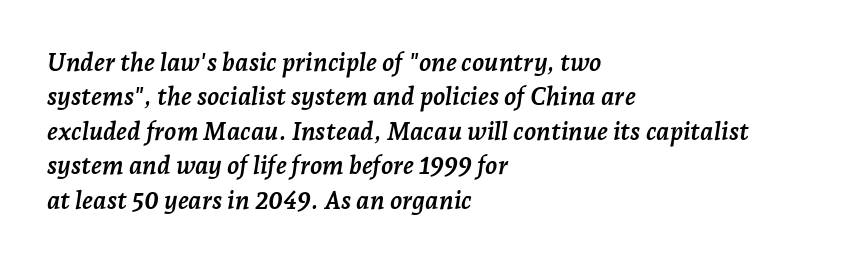
Reading down the column, the eye jumps a familiar distance to each next line. The letters sit at their default tracking, neither squeezed nor spread. The words here are not underlined. A full-strength bold gives these letters their thick strokes. These lines stack with their left ends in a neat column. Characters are canted at an angle relative to the baseline's perpendicular.
